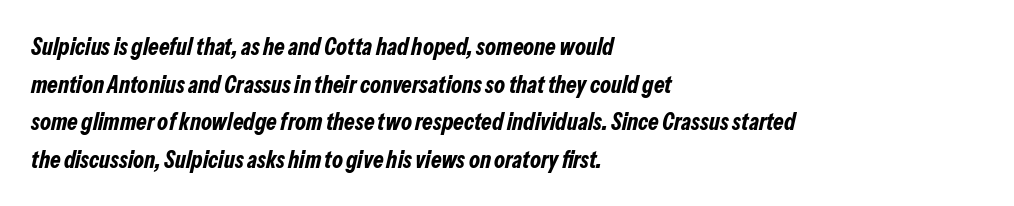
{"italic": "yes", "lean": "right", "slant_degrees": 13, "bold": "yes", "underline": "no", "align": "left", "line_spacing": "normal", "line_spacing_ratio": 1.57, "letter_spacing": "normal", "letter_spacing_em": 0.0, "glyph_px": 24}
